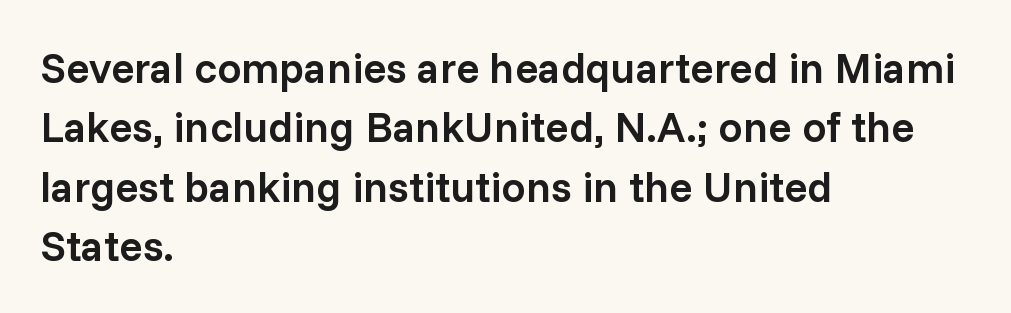
The image shows 43 px semibold sans-serif type, upright; set left-aligned, normal line spacing (1.38x), normal letter spacing, not underlined; low stroke contrast and a medium x-height.
